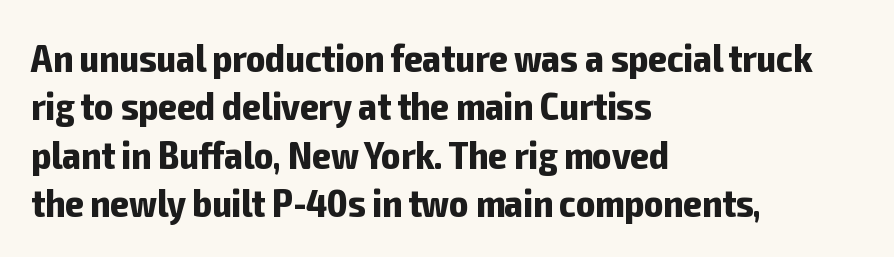
Q: Is the text bold? A: Yes.
Q: Is the text italic (slanted)? A: No, it is upright.
Q: Is the typeface a serif or a sans-serif typeface? A: Sans-serif.
Q: Is the text underlined? A: No.
Q: How is the paragraph aligned? A: Left-aligned.
Q: Is the spacing between letters normal or unusually wide? A: Normal.
Q: Width (condensed, normal, or wide)? A: Condensed.
Q: Stroke contrast? A: Low.
Q: x-height? A: Medium.
Q: Monospaced? A: No.
